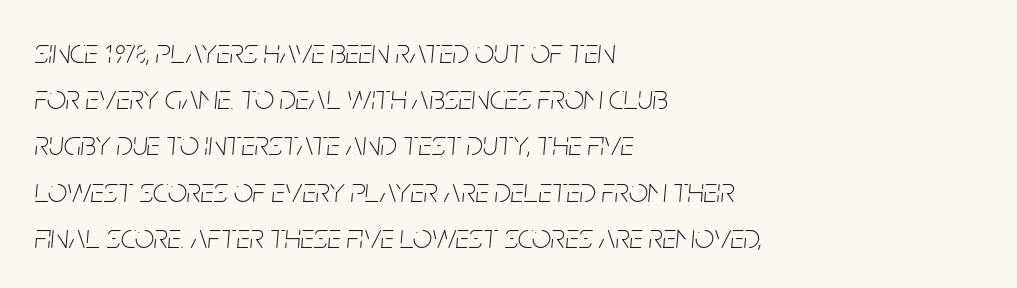
{"italic": "yes", "lean": "right", "slant_degrees": 5, "bold": "no", "weight": "thin", "width": "condensed", "stroke_contrast": "low", "x_height": "large", "monospaced": "no", "underline": "no", "align": "left", "line_spacing": "normal", "line_spacing_ratio": 1.36, "letter_spacing": "normal", "letter_spacing_em": 0.0, "glyph_px": 34}
